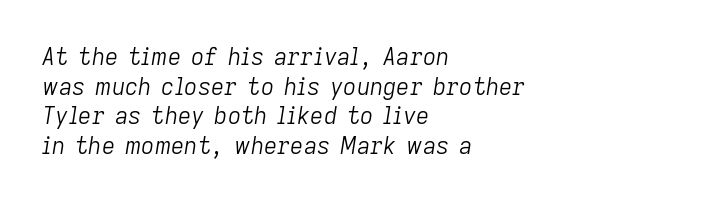
Here the glyphs are tracked normally, forming tight word shapes. Interline gaps are of average width in this sample. Underlining? Definitely not there. Nothing heavy about these letters — not bold at all. A student would call this left alignment; a typographer would say flush left, rag right.
